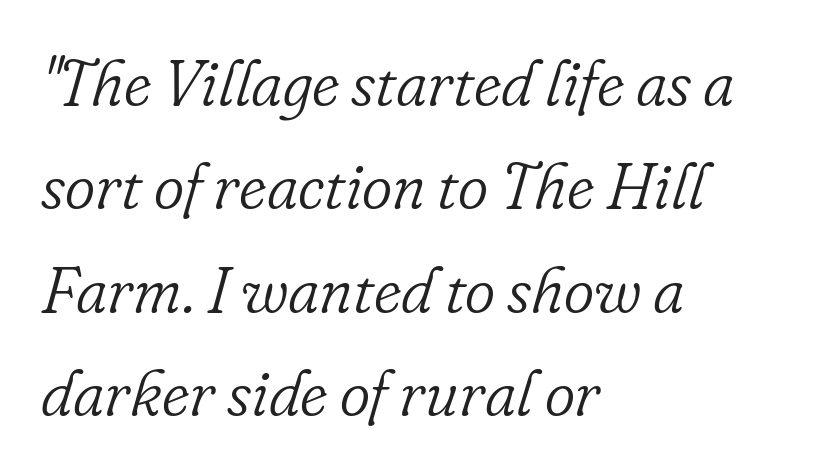
Q: Is the text bold? A: No.
Q: Is the text italic (slanted)? A: Yes, it leans right by about 16 degrees.
Q: Is the typeface a serif or a sans-serif typeface? A: Serif.
Q: Is the text underlined? A: No.
Q: How is the paragraph aligned? A: Left-aligned.
Q: Is the spacing between letters normal or unusually wide? A: Normal.
Q: Is the spacing between lines tight, normal or loose? A: Normal.
Q: Width (condensed, normal, or wide)? A: Normal.
Q: Stroke contrast? A: Low.
Q: x-height? A: Small.
Q: Monospaced? A: No.
